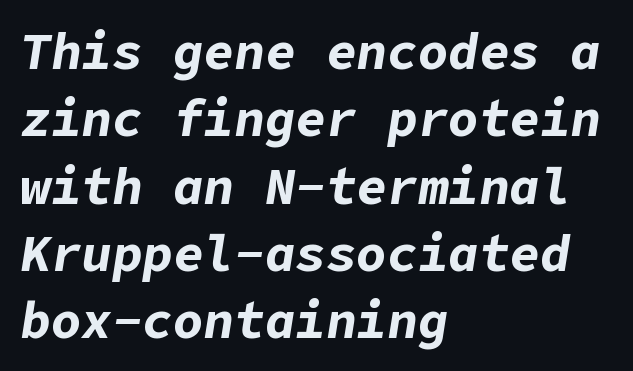
Set as a true bold cut, around the 700 mark. Glyph-to-glyph distance matches everyday printed text. This rendering uses left alignment, leaving the right contour irregular. The glyphs look as if they've been sheared to an angle. Students, observe: this is what conventionally led text looks like.
